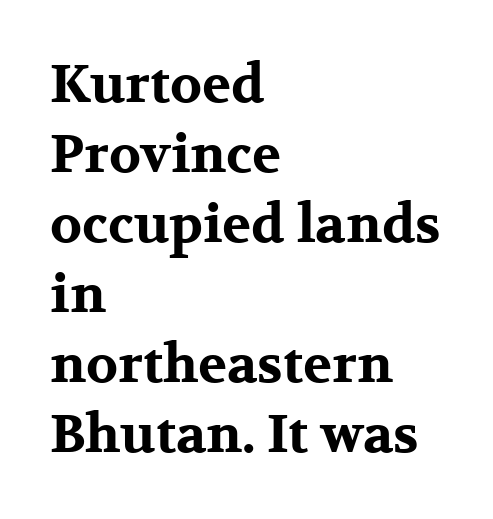
{"serif": "yes", "italic": "no", "bold": "yes", "weight": "bold", "width": "wide", "stroke_contrast": "medium", "x_height": "medium", "monospaced": "no", "underline": "no", "align": "left", "line_spacing": "normal", "line_spacing_ratio": 1.32, "letter_spacing": "normal", "letter_spacing_em": 0.0, "glyph_px": 53}
